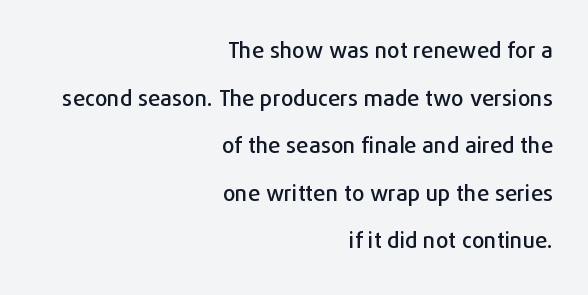
The image shows 22 px text type, upright; set right-aligned, loose line spacing (2.16x), normal letter spacing, not underlined.
